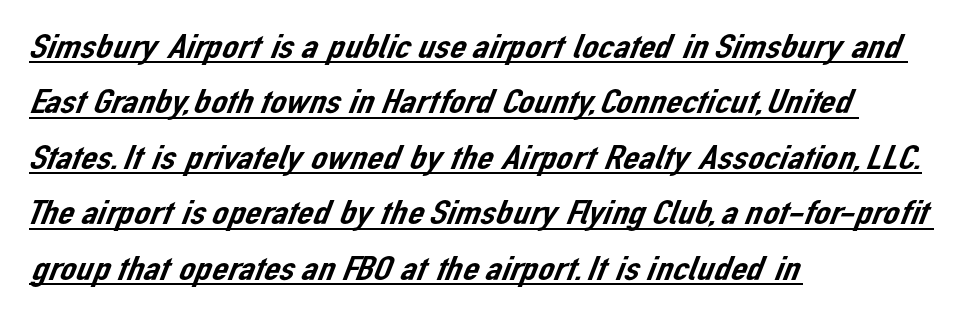
Q: Is the typeface a serif or a sans-serif typeface? A: Sans-serif.
Q: Is the text underlined? A: Yes.
Q: How is the paragraph aligned? A: Left-aligned.
Q: Is the spacing between letters normal or unusually wide? A: Normal.
Q: Is the spacing between lines tight, normal or loose? A: Normal.
Q: Width (condensed, normal, or wide)? A: Normal.
Q: Stroke contrast? A: Low.
Q: x-height? A: Medium.
Q: Monospaced? A: No.
